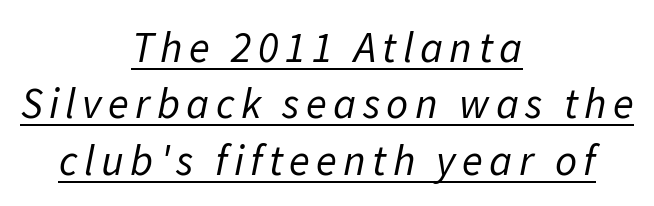
The characters are drawn with everyday or finer stroke widths. The font's italic variant was chosen for this text. Caption: lettering with a line underneath. Layout note: lines centered. Vertically, the passage feels balanced, rows spaced as you'd expect. Here the designer chose a conventional face with non-uniform glyph widths.
